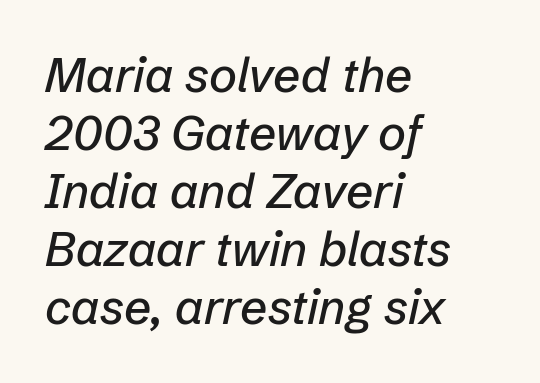
Looks like regular typesetting: each glyph gets only the width it needs. The letterforms sit shoulder to shoulder at normal distance. The rendering anchors every line to the left-hand side. Bare-footed words on every line.
